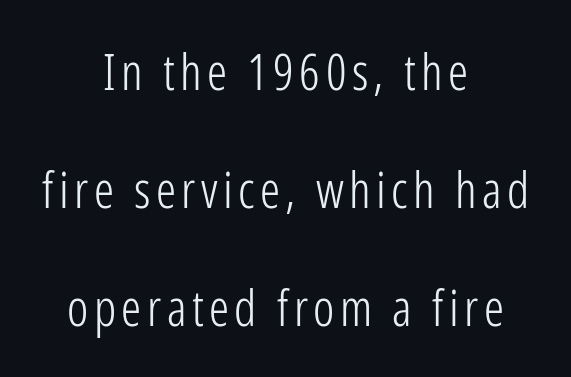
The image shows 50 px light, condensed sans-serif type, upright; set centered, loose line spacing (2.36x), not underlined; low stroke contrast and a medium x-height.
